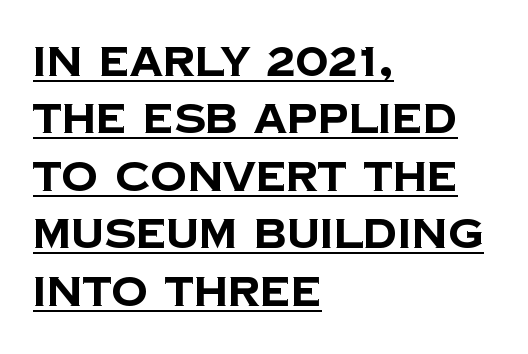
Nope, no serifs anywhere on these letters. The characters look thick and weighty, a clear bold. Left-aligned paragraph, ragged on the right. Beneath each row of characters lies a ruled line.
